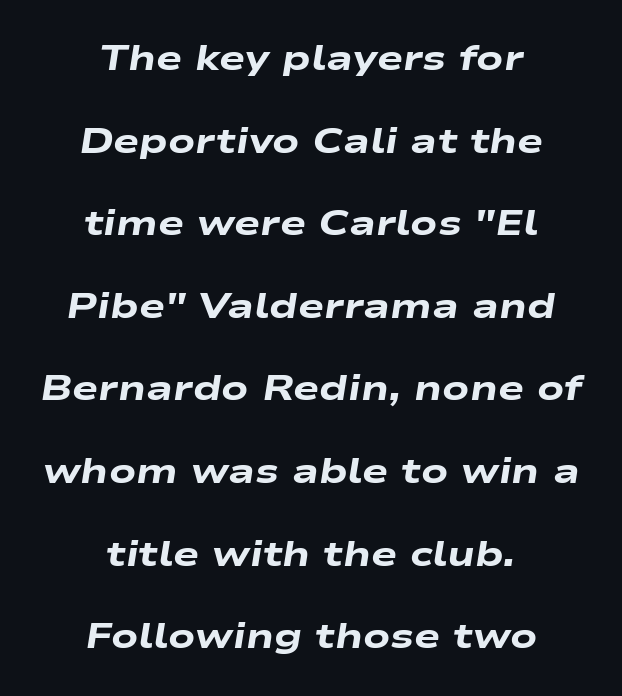
The image shows 35 px heavy, wide type, italic (leaning right); set centered, loose line spacing (2.36x), normal letter spacing, not underlined; low stroke contrast and a medium x-height.
